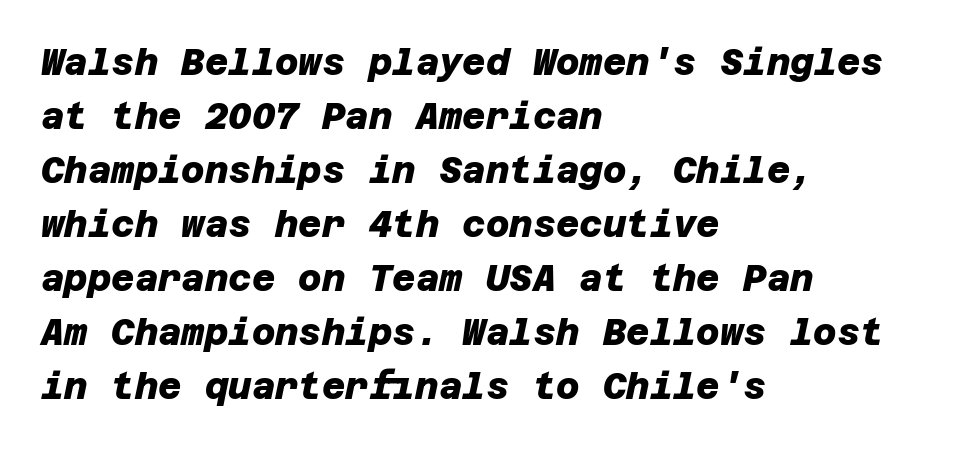
The image shows 36 px heavy sans-serif type; set left-aligned, normal line spacing (1.5x), normal letter spacing, not underlined; low stroke contrast and a large x-height.
